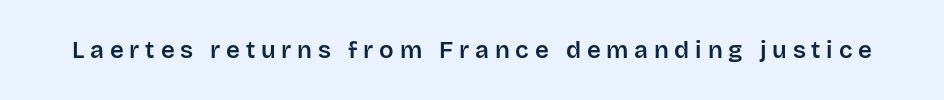
{"italic": "no", "underline": "no", "letter_spacing": "wide", "letter_spacing_em": 0.24, "glyph_px": 24}
